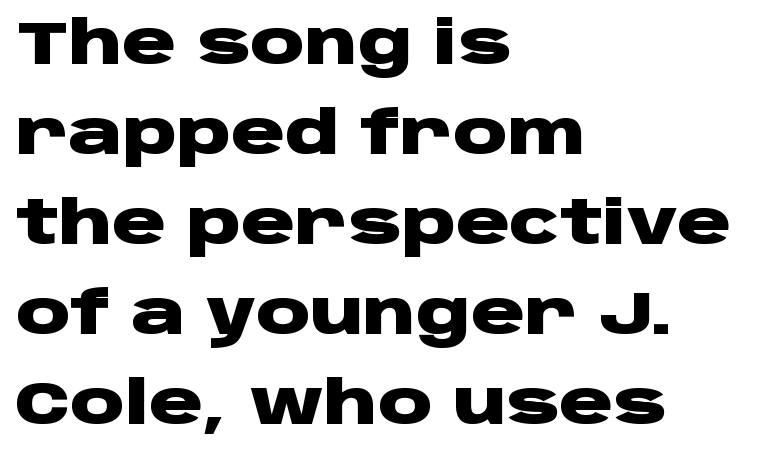
{"serif": "no", "italic": "no", "bold": "yes", "weight": "heavy", "width": "wide", "stroke_contrast": "low", "x_height": "large", "monospaced": "no", "underline": "no", "align": "left", "line_spacing": "normal", "line_spacing_ratio": 1.5, "letter_spacing": "normal", "letter_spacing_em": 0.0, "glyph_px": 60}
